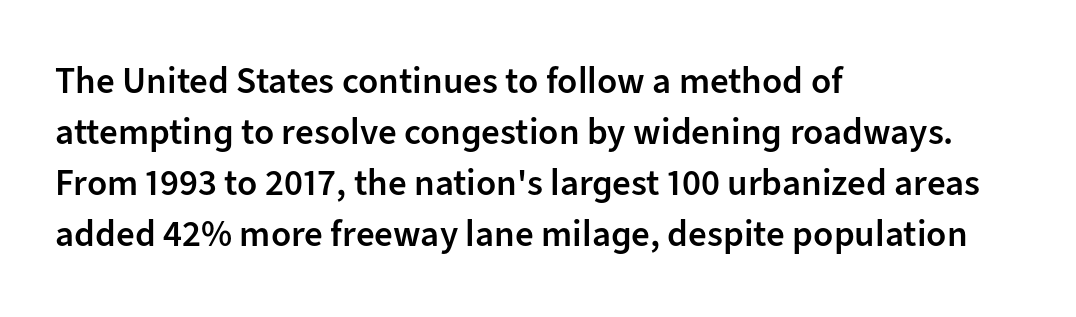
Q: Is the text bold? A: Semi-bold.
Q: Is the text italic (slanted)? A: No, it is upright.
Q: Is the typeface a serif or a sans-serif typeface? A: Sans-serif.
Q: Is the text underlined? A: No.
Q: How is the paragraph aligned? A: Left-aligned.
Q: Is the spacing between letters normal or unusually wide? A: Normal.
Q: Is the spacing between lines tight, normal or loose? A: Normal.
Q: Width (condensed, normal, or wide)? A: Normal.
Q: Stroke contrast? A: Low.
Q: x-height? A: Medium.
Q: Monospaced? A: No.
